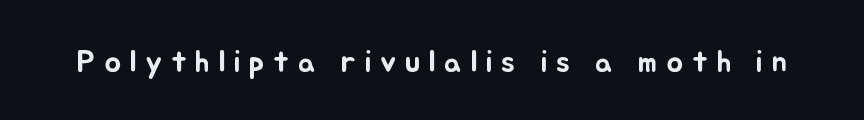
Q: Is the text italic (slanted)? A: No, it is upright.
Q: Is the text underlined? A: No.
Q: Is the spacing between letters normal or unusually wide? A: Unusually wide.
Q: Width (condensed, normal, or wide)? A: Normal.
Q: Stroke contrast? A: Low.
Q: x-height? A: Small.
Q: Monospaced? A: No.
